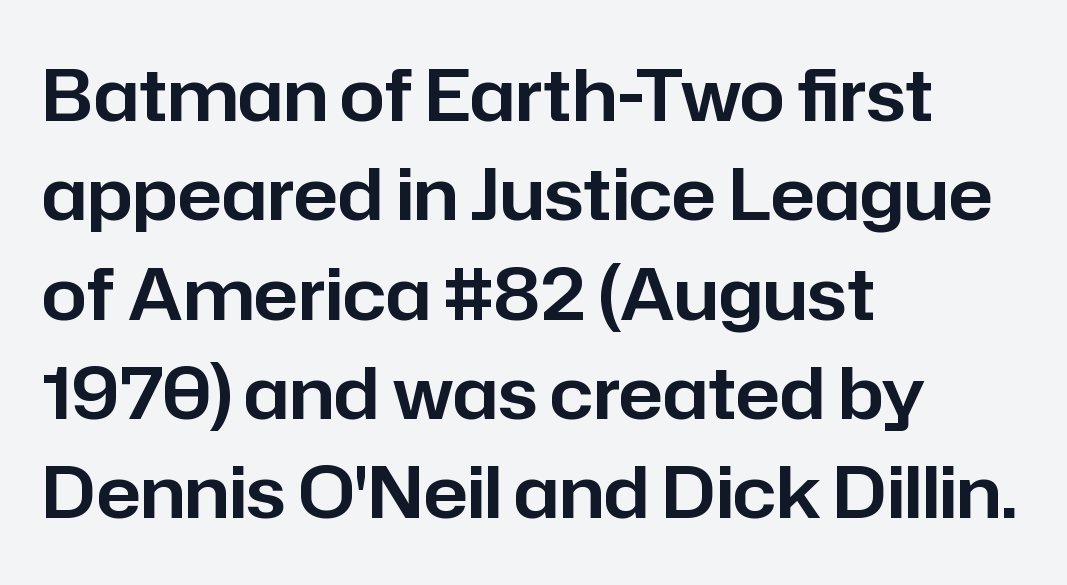
This sample is left-justified, so line endings fall wherever the words run out. You could not count columns in this text — the font is proportionally spaced. Clear beneath every line of the passage. Interline gaps are of average width in this sample.
